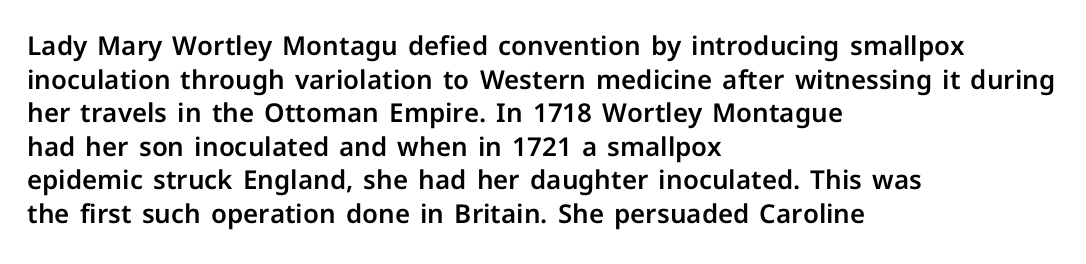
The image shows 26 px text type, upright; set left-aligned, normal line spacing (1.29x), normal letter spacing, not underlined.
